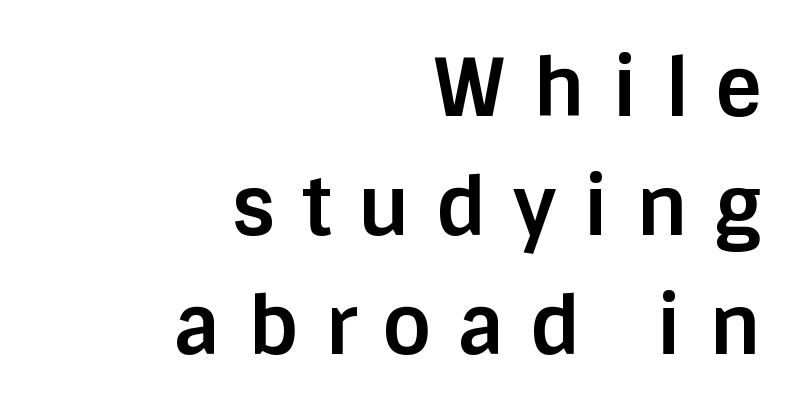
{"serif": "no", "italic": "no", "bold": "yes", "weight": "bold", "width": "normal", "stroke_contrast": "low", "x_height": "large", "monospaced": "no", "underline": "no", "align": "right", "line_spacing": "normal", "line_spacing_ratio": 1.49, "letter_spacing": "wide", "letter_spacing_em": 0.33, "glyph_px": 80}
